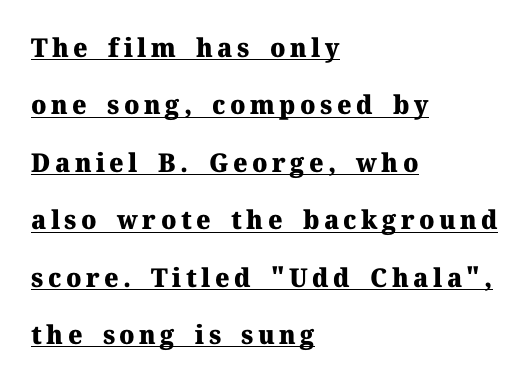
Does the lettering tilt? It doesn't — this is upright. Students, this is bold: see how much ink each stroke carries. Vertical spacing — loose. The passage is arranged the way most books set body copy — flush left.
